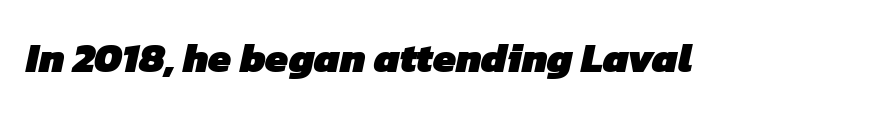
The image shows 41 px heavy sans-serif type; set normal letter spacing, not underlined; low stroke contrast and a medium x-height.
